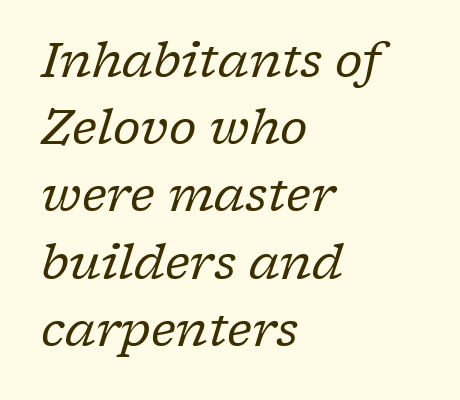
{"serif": "yes", "italic": "yes", "lean": "right", "slant_degrees": 17, "bold": "no", "weight": "regular", "width": "normal", "stroke_contrast": "low", "x_height": "medium", "monospaced": "no", "underline": "no", "align": "left", "line_spacing": "normal", "line_spacing_ratio": 1.4, "letter_spacing": "normal", "letter_spacing_em": 0.0, "glyph_px": 48}
